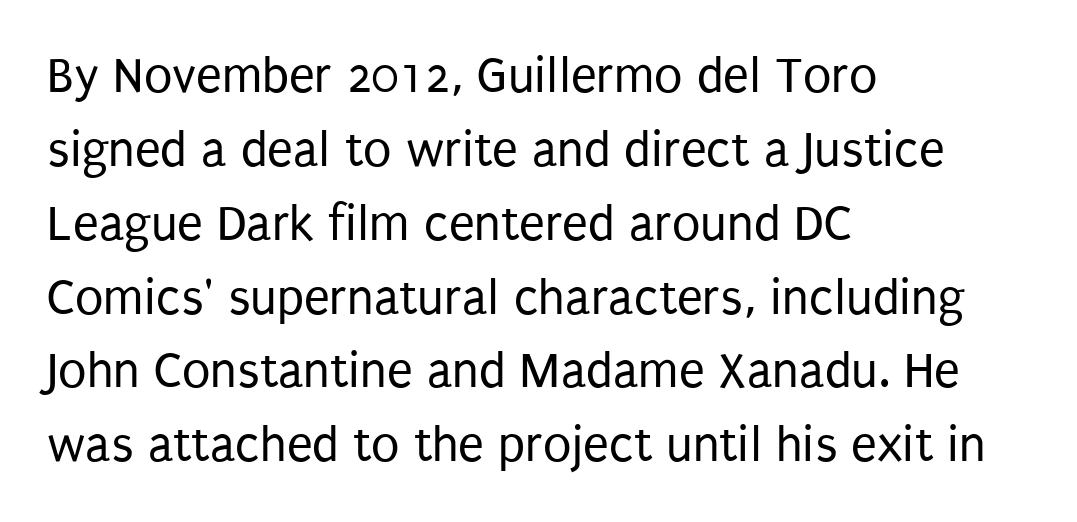
The image shows 52 px regular-weight, condensed sans-serif type, upright; set left-aligned, normal line spacing (1.42x), normal letter spacing, not underlined; low stroke contrast and a large x-height.
